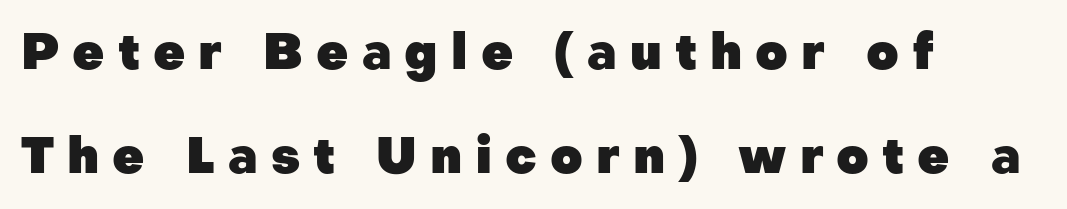
The image shows 50 px heavy sans-serif type, upright; set left-aligned, loose line spacing (2.09x), unusually wide letter spacing (+0.26 em), not underlined; low stroke contrast and a medium x-height.
